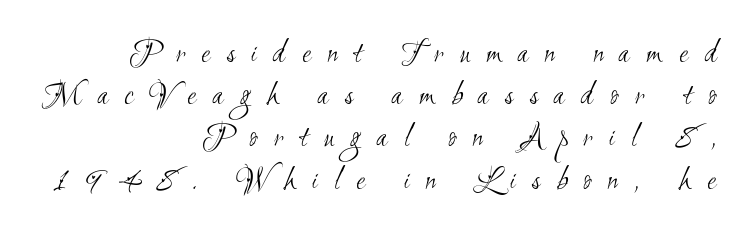
The image shows 33 px light, condensed sans-serif type; set right-aligned, normal line spacing (1.28x), unusually wide letter spacing (+0.49 em), not underlined; medium stroke contrast and a small x-height.
